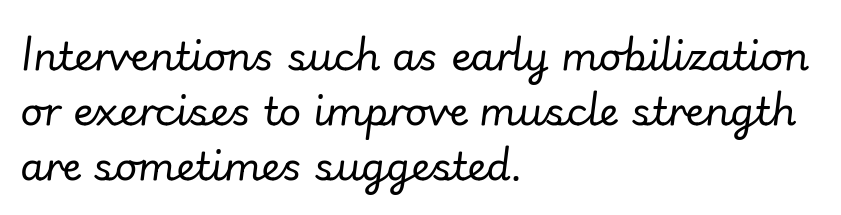
{"italic": "yes", "lean": "right", "slant_degrees": 7, "bold": "no", "weight": "regular", "width": "normal", "stroke_contrast": "low", "x_height": "small", "monospaced": "no", "underline": "no", "align": "left", "line_spacing": "normal", "line_spacing_ratio": 1.41, "letter_spacing": "normal", "letter_spacing_em": 0.0, "glyph_px": 39}
